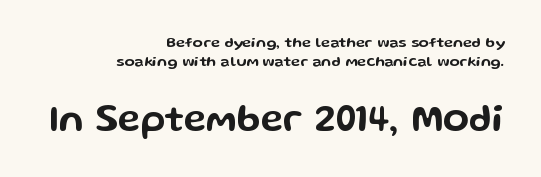
The image shows 38 px wide sans-serif type, upright; set right-aligned, normal line spacing (1.25x), normal letter spacing, not underlined; the second (bottom) block is 2.53x larger; low stroke contrast and a medium x-height.
